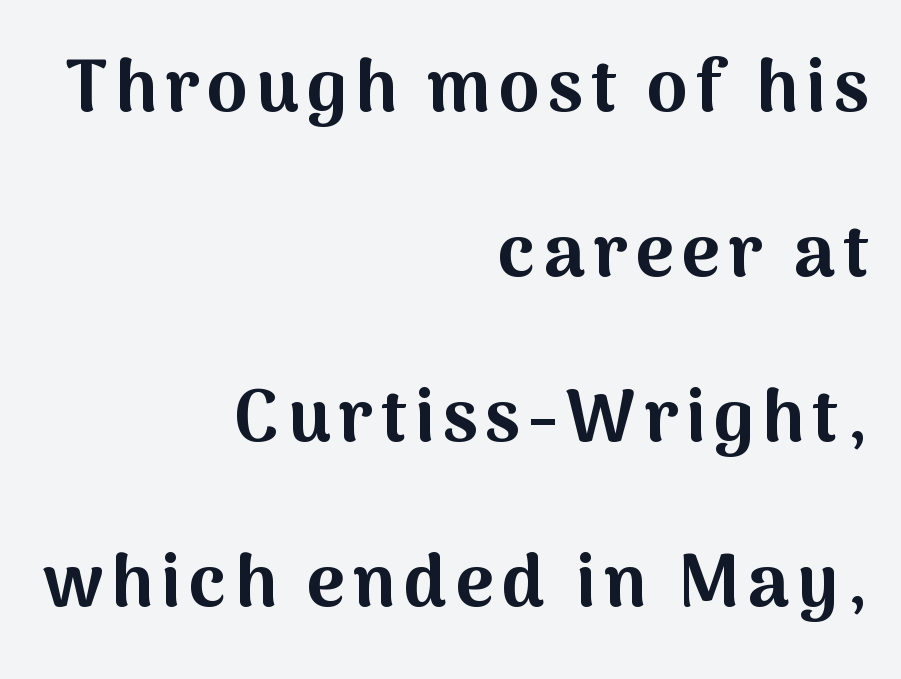
{"serif": "no", "italic": "no", "bold": "yes", "weight": "bold", "width": "normal", "stroke_contrast": "medium", "x_height": "medium", "monospaced": "no", "underline": "no", "align": "right", "line_spacing": "loose", "line_spacing_ratio": 2.26, "glyph_px": 73}
